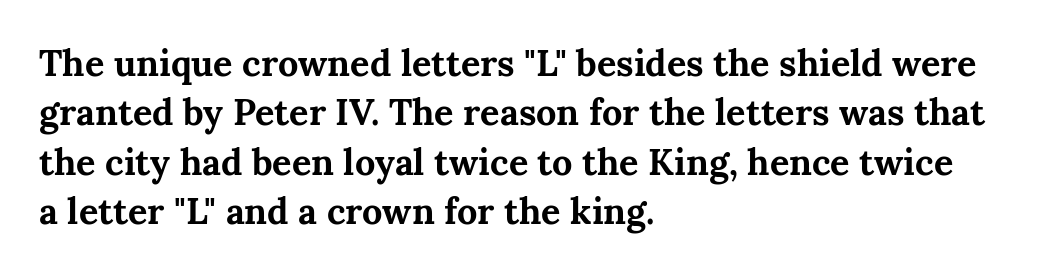
{"serif": "yes", "italic": "no", "bold": "yes", "weight": "bold", "width": "normal", "stroke_contrast": "medium", "x_height": "medium", "monospaced": "no", "underline": "no", "align": "left", "line_spacing": "normal", "line_spacing_ratio": 1.37, "letter_spacing": "normal", "letter_spacing_em": 0.0, "glyph_px": 36}
